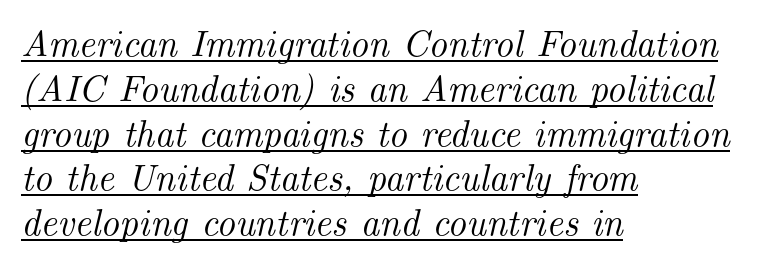
The passage shown leans; its letterforms are oblique. Old-style or modern, the face here clearly has serifs. Check the space under the baseline: a stroke is drawn there. In terms of letterspacing, this is plain default setting. Here the designer chose a conventional face with non-uniform glyph widths.
